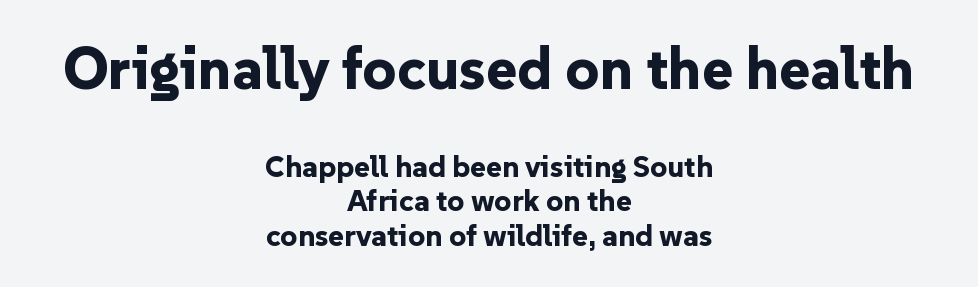
{"serif": "no", "italic": "no", "bold": "yes", "weight": "bold", "width": "normal", "stroke_contrast": "low", "x_height": "medium", "monospaced": "no", "underline": "no", "align": "center", "line_spacing_ratio": 1.16, "letter_spacing": "normal", "letter_spacing_em": 0.0, "larger_block": "first", "size_ratio": 1.97, "glyph_px": 59}
